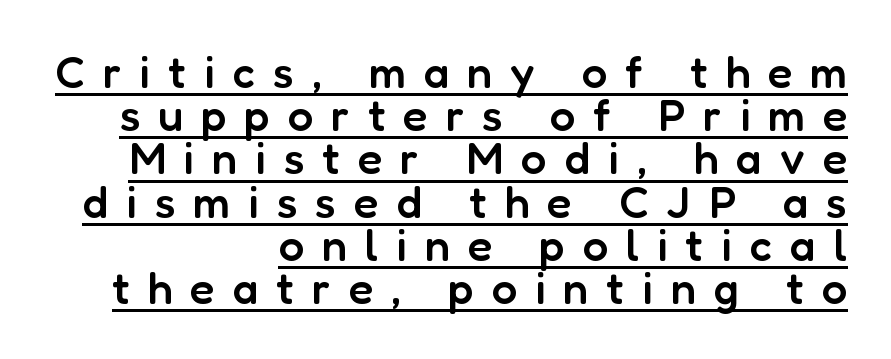
Q: Is the text bold? A: Semi-bold.
Q: Is the text italic (slanted)? A: No, it is upright.
Q: Is the typeface a serif or a sans-serif typeface? A: Sans-serif.
Q: Is the text underlined? A: Yes.
Q: How is the paragraph aligned? A: Right-aligned.
Q: Is the spacing between letters normal or unusually wide? A: Unusually wide.
Q: Is the spacing between lines tight, normal or loose? A: Tight.
Q: Width (condensed, normal, or wide)? A: Normal.
Q: Stroke contrast? A: Low.
Q: x-height? A: Medium.
Q: Monospaced? A: No.
